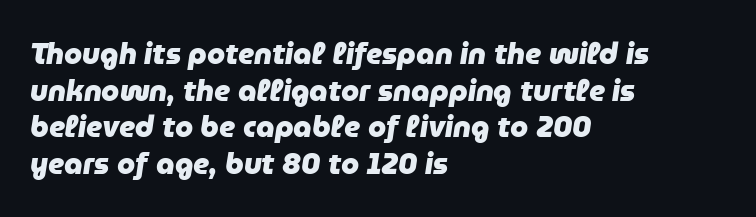
The glyphs have the mass of a bold cut. Between one letter and the next there's only the usual sliver of space. In terms of posture, this sample is oblique. Just letters on the line, the space beneath them empty. Reading down the column, the eye jumps a familiar distance to each next line. The letters advance in unequal steps, a hallmark of proportional type.
